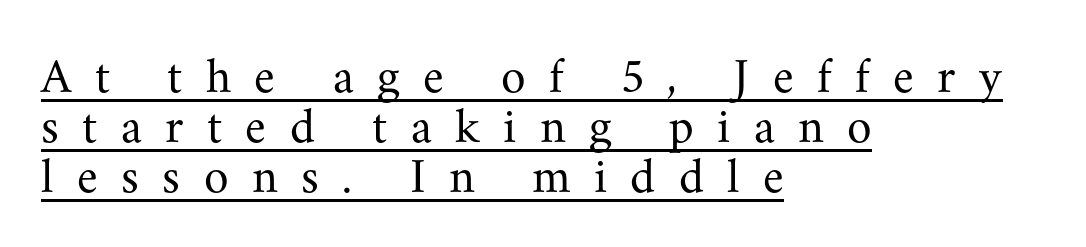
The image shows 50 px regular-weight serif type, upright; set left-aligned, tight line spacing (1.0x), unusually wide letter spacing (+0.47 em), underlined; medium stroke contrast and a small x-height.
